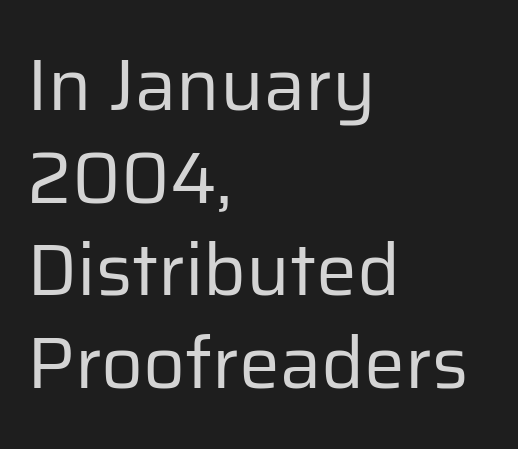
Q: Is the text bold? A: No.
Q: Is the text italic (slanted)? A: No, it is upright.
Q: Is the typeface a serif or a sans-serif typeface? A: Sans-serif.
Q: Is the text underlined? A: No.
Q: How is the paragraph aligned? A: Left-aligned.
Q: Is the spacing between letters normal or unusually wide? A: Normal.
Q: Is the spacing between lines tight, normal or loose? A: Normal.
Q: Width (condensed, normal, or wide)? A: Normal.
Q: Stroke contrast? A: Low.
Q: x-height? A: Medium.
Q: Monospaced? A: No.
